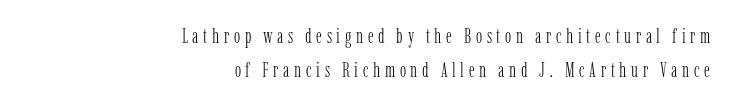
The tracking jumps out immediately: characters are airy and widely separated. Bold? No — there's no thickening of the strokes. The font's upright variant was chosen for this text. How would I describe the line gaps? Plain and ordinary. One-word summary of the alignment: right.
